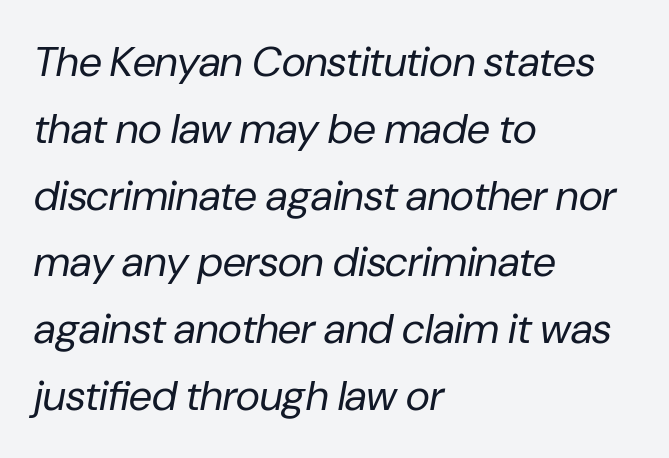
{"italic": "yes", "lean": "right", "slant_degrees": 10, "bold": "no", "weight": "regular", "width": "normal", "stroke_contrast": "low", "x_height": "medium", "monospaced": "no", "underline": "no", "align": "left", "line_spacing": "normal", "line_spacing_ratio": 1.59, "letter_spacing": "normal", "letter_spacing_em": 0.0, "glyph_px": 42}
